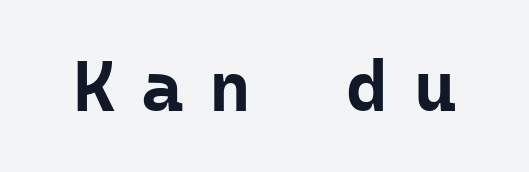
{"serif": "no", "italic": "no", "bold": "yes", "weight": "bold", "width": "normal", "stroke_contrast": "low", "x_height": "medium", "monospaced": "yes", "underline": "no", "letter_spacing": "wide", "letter_spacing_em": 0.36, "glyph_px": 72}
